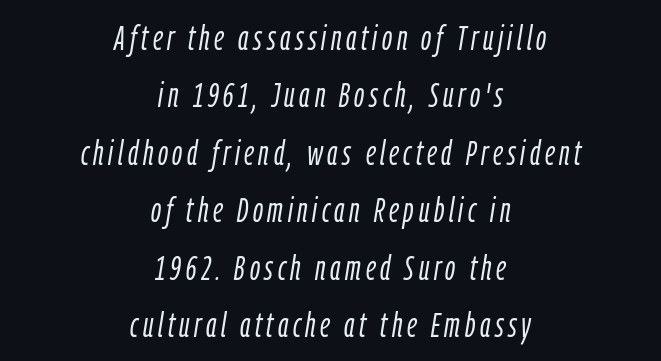
Q: Is the text bold? A: No.
Q: Is the text italic (slanted)? A: Yes, it leans right by about 9 degrees.
Q: Is the text underlined? A: No.
Q: How is the paragraph aligned? A: Centered.
Q: Is the spacing between lines tight, normal or loose? A: Normal.
Q: Width (condensed, normal, or wide)? A: Condensed.
Q: Stroke contrast? A: Low.
Q: x-height? A: Medium.
Q: Monospaced? A: No.
